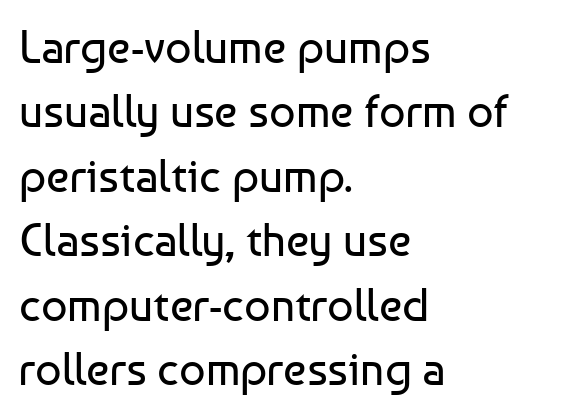
Q: Is the text bold? A: No.
Q: Is the text italic (slanted)? A: No, it is upright.
Q: Is the typeface a serif or a sans-serif typeface? A: Sans-serif.
Q: Is the text underlined? A: No.
Q: How is the paragraph aligned? A: Left-aligned.
Q: Is the spacing between letters normal or unusually wide? A: Normal.
Q: Is the spacing between lines tight, normal or loose? A: Normal.
Q: Width (condensed, normal, or wide)? A: Normal.
Q: Stroke contrast? A: Low.
Q: x-height? A: Medium.
Q: Monospaced? A: No.
